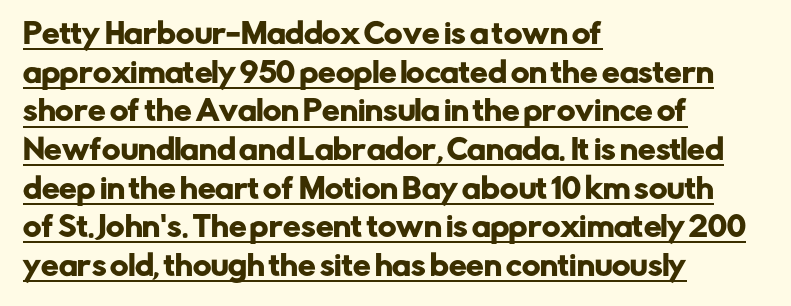
{"serif": "no", "italic": "no", "width": "normal", "stroke_contrast": "low", "x_height": "medium", "monospaced": "no", "underline": "yes", "align": "left", "line_spacing": "normal", "line_spacing_ratio": 1.38, "letter_spacing": "normal", "letter_spacing_em": 0.0, "glyph_px": 28}
